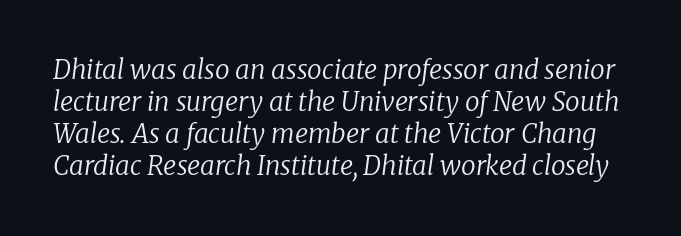
Tracking value appears to be zero — textbook default spacing. The strokes carry an ordinary text weight at most. The baseline area is clear. A typesetter would mark this as italic.
